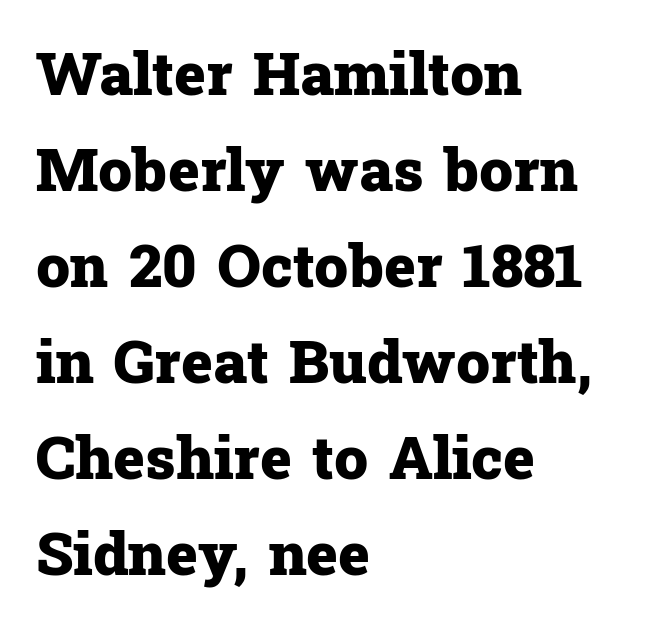
The image shows 60 px heavy serif type, upright; set left-aligned, normal line spacing (1.6x), normal letter spacing, not underlined; low stroke contrast and a medium x-height.
